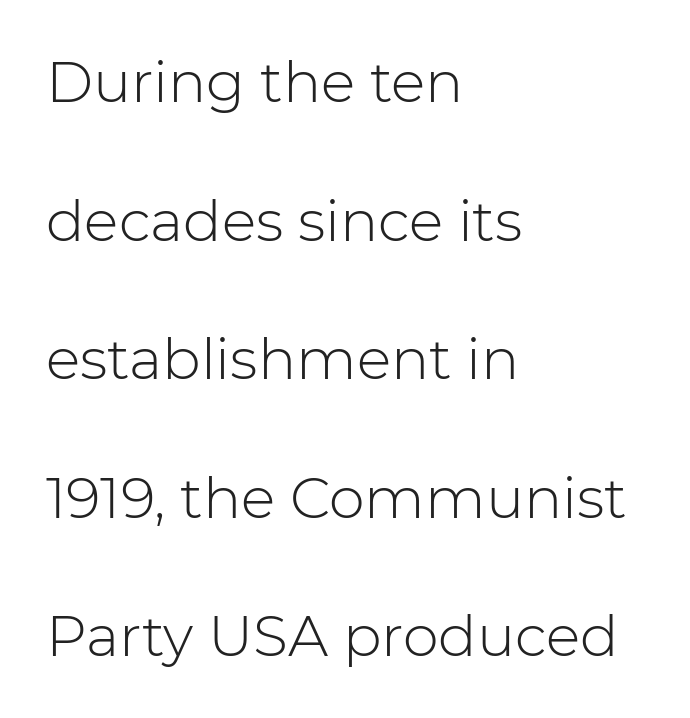
The image shows 57 px light sans-serif type, upright; set left-aligned, loose line spacing (2.43x), normal letter spacing, not underlined; low stroke contrast and a medium x-height.
